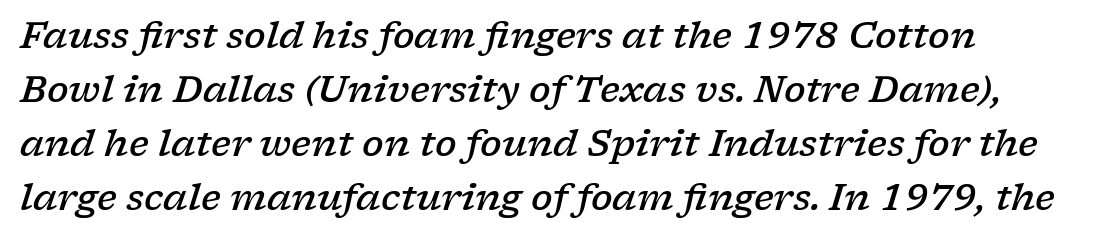
{"serif": "yes", "italic": "yes", "lean": "right", "slant_degrees": 17, "bold": "semi", "weight": "semibold", "width": "wide", "stroke_contrast": "low", "x_height": "medium", "monospaced": "no", "underline": "no", "line_spacing": "normal", "line_spacing_ratio": 1.5, "letter_spacing": "normal", "letter_spacing_em": 0.0, "glyph_px": 36}
